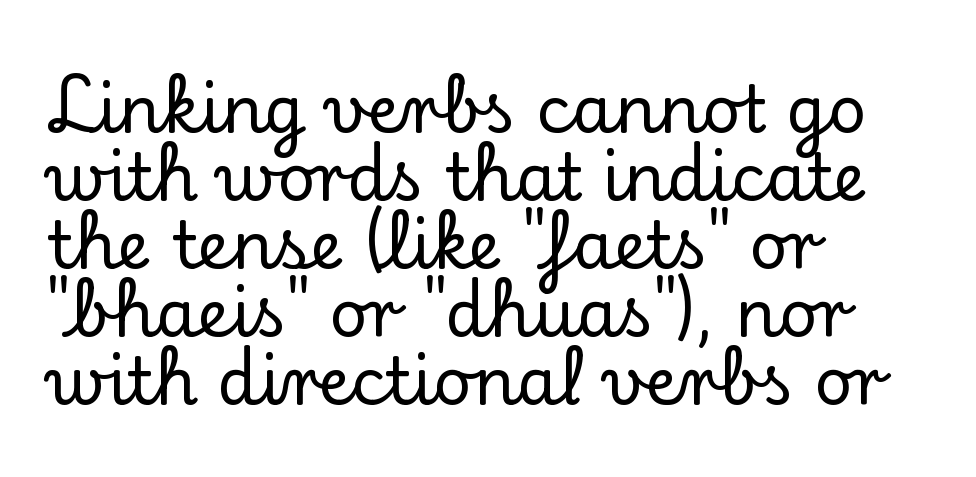
{"serif": "yes", "italic": "no", "width": "normal", "stroke_contrast": "low", "x_height": "small", "monospaced": "no", "underline": "no", "align": "left", "line_spacing": "tight", "line_spacing_ratio": 1.03, "letter_spacing": "normal", "letter_spacing_em": 0.0, "glyph_px": 66}
